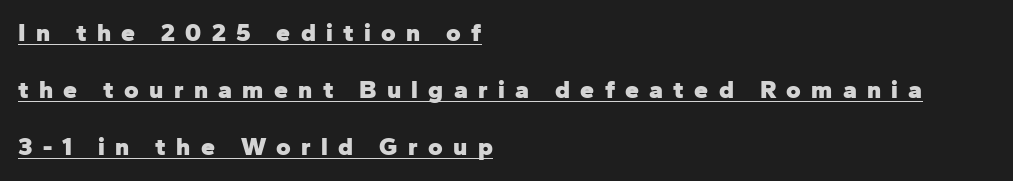
The image shows 25 px bold type, upright; set left-aligned, loose line spacing (2.29x), unusually wide letter spacing (+0.41 em), underlined.
